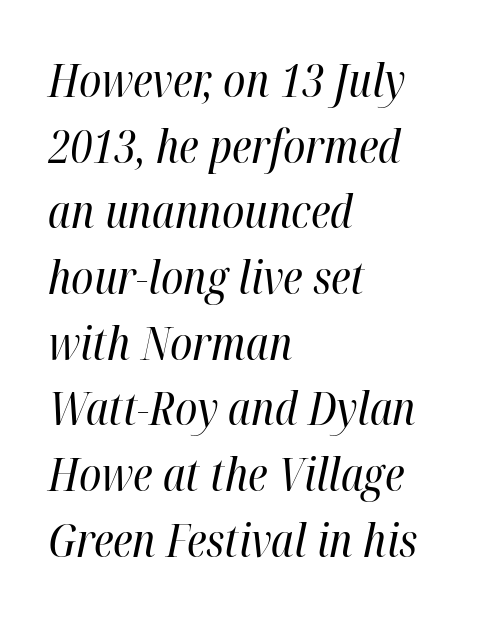
Q: Is the text bold? A: No.
Q: Is the text italic (slanted)? A: Yes, it leans right by about 12 degrees.
Q: Is the text underlined? A: No.
Q: How is the paragraph aligned? A: Left-aligned.
Q: Is the spacing between letters normal or unusually wide? A: Normal.
Q: Is the spacing between lines tight, normal or loose? A: Normal.
Q: Width (condensed, normal, or wide)? A: Condensed.
Q: Stroke contrast? A: High.
Q: x-height? A: Medium.
Q: Monospaced? A: No.
